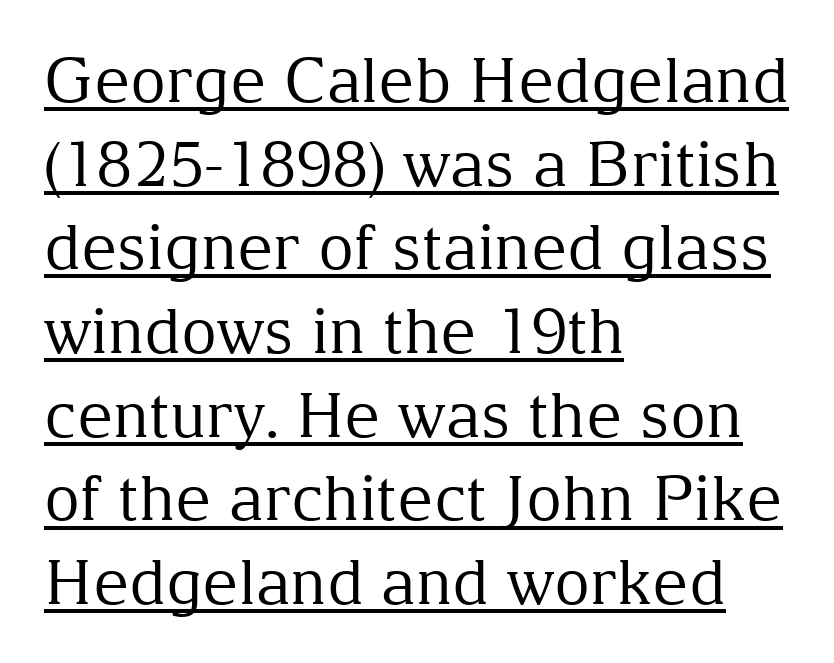
{"serif": "yes", "italic": "no", "bold": "no", "weight": "regular", "width": "normal", "stroke_contrast": "medium", "x_height": "medium", "monospaced": "no", "underline": "yes", "align": "left", "line_spacing": "normal", "line_spacing_ratio": 1.35, "letter_spacing": "normal", "letter_spacing_em": 0.0, "glyph_px": 62}
